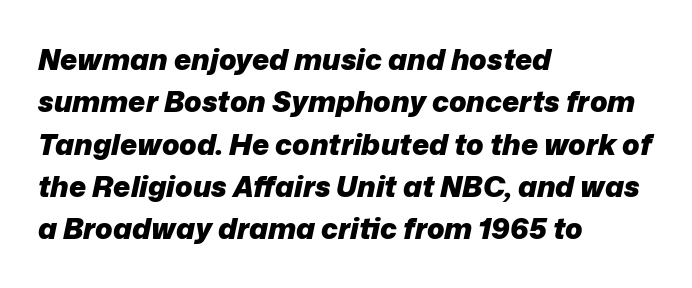
Q: Is the text bold? A: Yes.
Q: Is the text italic (slanted)? A: Yes, it leans right by about 12 degrees.
Q: Is the text underlined? A: No.
Q: How is the paragraph aligned? A: Left-aligned.
Q: Is the spacing between letters normal or unusually wide? A: Normal.
Q: Is the spacing between lines tight, normal or loose? A: Normal.
Q: Width (condensed, normal, or wide)? A: Normal.
Q: Stroke contrast? A: Low.
Q: x-height? A: Medium.
Q: Monospaced? A: No.
